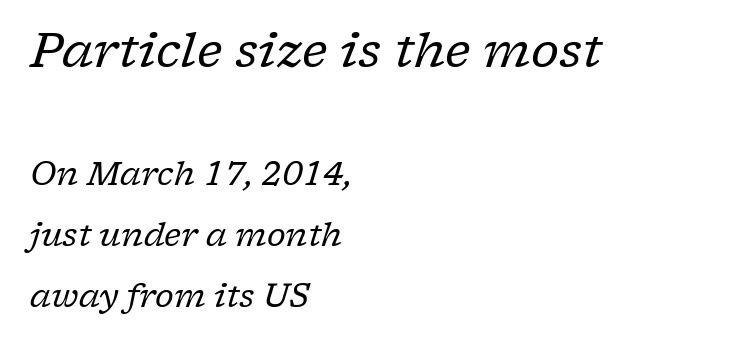
{"serif": "yes", "italic": "yes", "lean": "right", "slant_degrees": 17, "bold": "no", "weight": "regular", "width": "normal", "stroke_contrast": "low", "x_height": "medium", "monospaced": "no", "underline": "no", "align": "left", "line_spacing": "loose", "line_spacing_ratio": 1.91, "letter_spacing": "normal", "letter_spacing_em": 0.0, "larger_block": "first", "size_ratio": 1.5, "glyph_px": 48}
